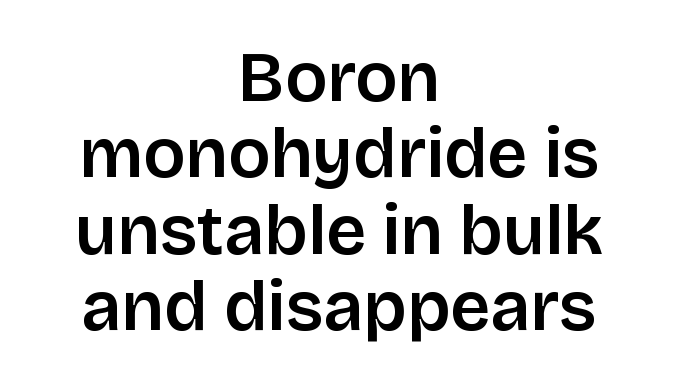
{"serif": "no", "italic": "no", "width": "normal", "stroke_contrast": "low", "x_height": "large", "monospaced": "no", "underline": "no", "align": "center", "line_spacing": "tight", "line_spacing_ratio": 1.09, "letter_spacing": "normal", "letter_spacing_em": 0.0, "glyph_px": 70}
